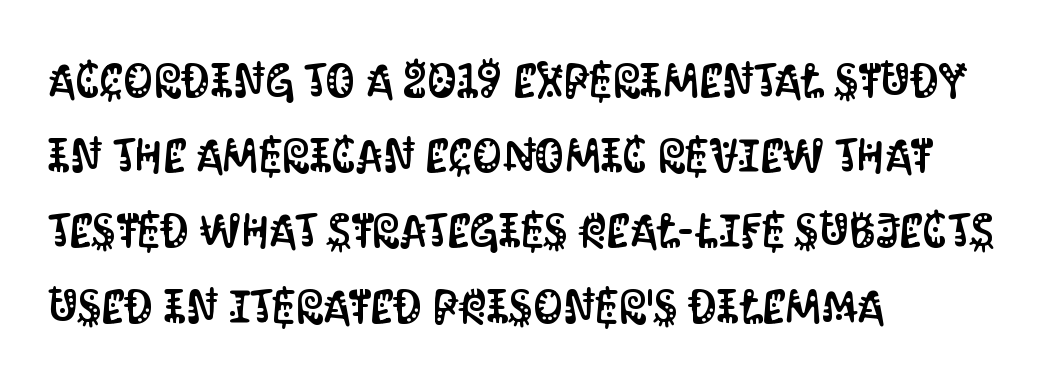
Q: Is the text italic (slanted)? A: No, it is upright.
Q: Is the typeface a serif or a sans-serif typeface? A: Sans-serif.
Q: Is the text underlined? A: No.
Q: How is the paragraph aligned? A: Left-aligned.
Q: Is the spacing between letters normal or unusually wide? A: Normal.
Q: Is the spacing between lines tight, normal or loose? A: Normal.
Q: Width (condensed, normal, or wide)? A: Condensed.
Q: Stroke contrast? A: Medium.
Q: x-height? A: Large.
Q: Monospaced? A: No.
